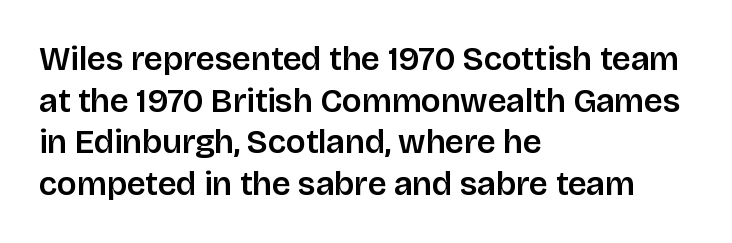
The image shows 33 px sans-serif type, upright; set left-aligned, normal line spacing (1.26x), normal letter spacing, not underlined; low stroke contrast and a large x-height.
